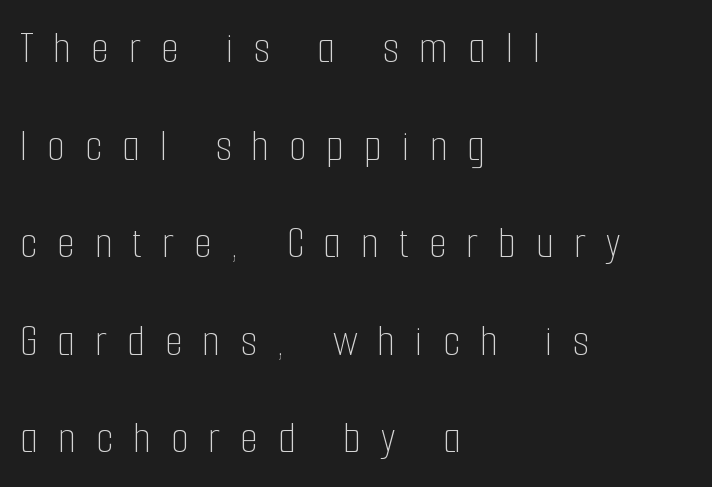
{"italic": "no", "bold": "no", "weight": "thin", "width": "condensed", "stroke_contrast": "low", "x_height": "medium", "monospaced": "no", "underline": "no", "align": "left", "line_spacing": "loose", "line_spacing_ratio": 2.12, "letter_spacing": "wide", "letter_spacing_em": 0.43, "glyph_px": 46}
